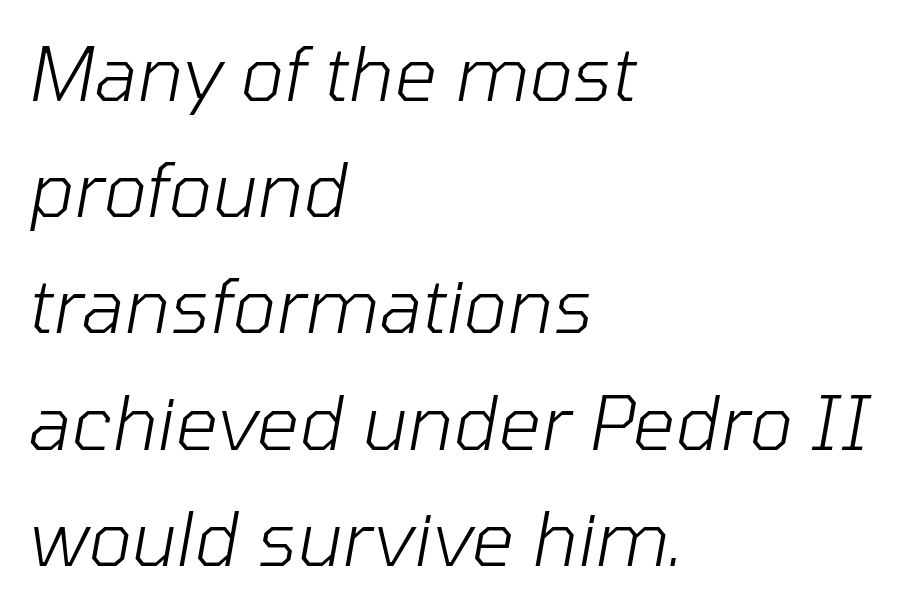
Q: Is the text bold? A: No.
Q: Is the text italic (slanted)? A: Yes, it leans right by about 10 degrees.
Q: Is the text underlined? A: No.
Q: How is the paragraph aligned? A: Left-aligned.
Q: Is the spacing between letters normal or unusually wide? A: Normal.
Q: Is the spacing between lines tight, normal or loose? A: Normal.
Q: Width (condensed, normal, or wide)? A: Normal.
Q: Stroke contrast? A: Low.
Q: x-height? A: Medium.
Q: Monospaced? A: No.
